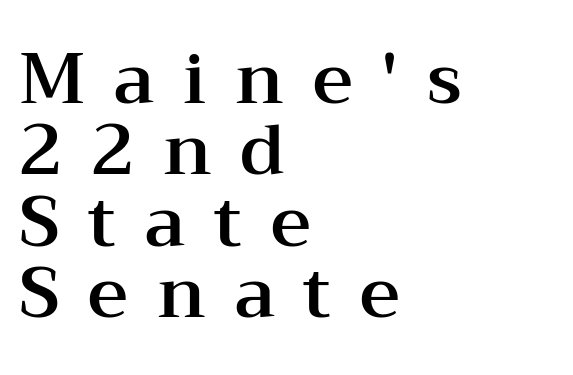
The passage is arranged the way most books set body copy — flush left. Letters rest on an invisible, unmarked baseline. One glance says dense: line gaps are narrower than usual. Note the varied advance widths — an 'i' is clearly narrower than an 'm'. These lines have a slow, spaced-out rhythm from letter to letter.
